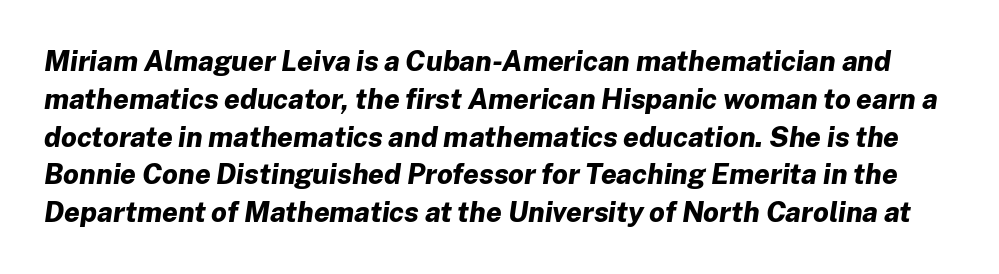
{"italic": "yes", "lean": "right", "slant_degrees": 8, "bold": "yes", "weight": "bold", "width": "normal", "stroke_contrast": "low", "x_height": "medium", "monospaced": "no", "underline": "no", "line_spacing": "normal", "line_spacing_ratio": 1.35, "letter_spacing": "normal", "letter_spacing_em": 0.0, "glyph_px": 28}
